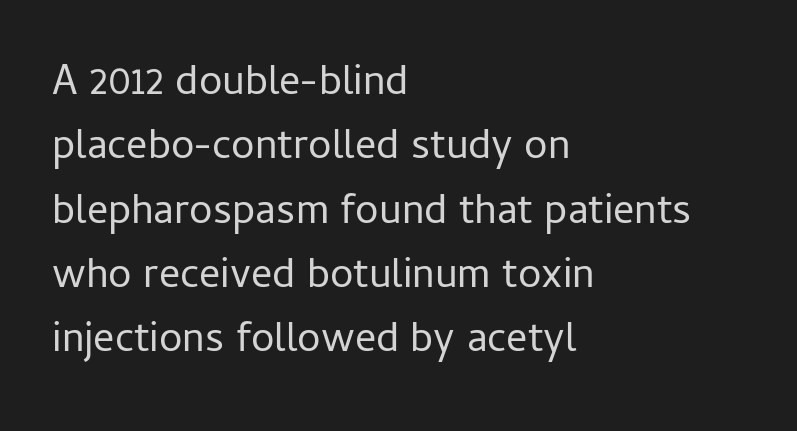
Q: Is the text bold? A: No.
Q: Is the text italic (slanted)? A: No, it is upright.
Q: Is the typeface a serif or a sans-serif typeface? A: Sans-serif.
Q: Is the text underlined? A: No.
Q: How is the paragraph aligned? A: Left-aligned.
Q: Is the spacing between letters normal or unusually wide? A: Normal.
Q: Is the spacing between lines tight, normal or loose? A: Normal.
Q: Width (condensed, normal, or wide)? A: Normal.
Q: Stroke contrast? A: Low.
Q: x-height? A: Medium.
Q: Monospaced? A: No.
